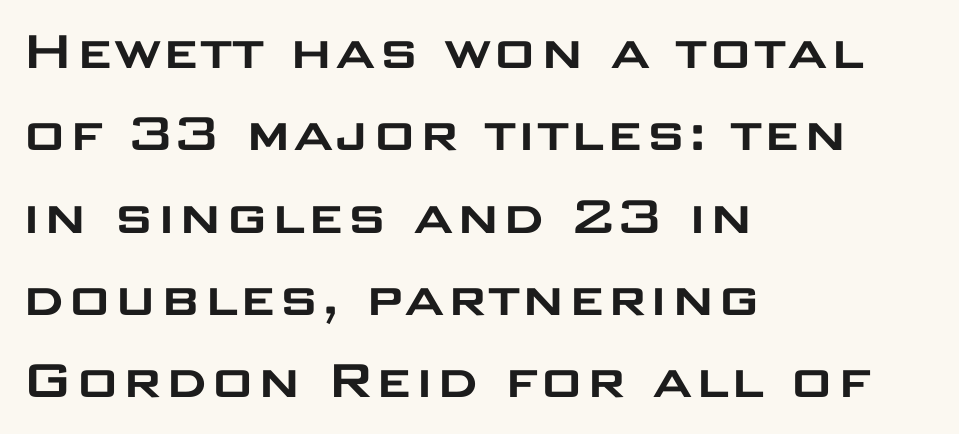
The image shows 61 px wide sans-serif type, upright; set left-aligned, normal line spacing (1.35x), normal letter spacing, not underlined; low stroke contrast and a large x-height.
